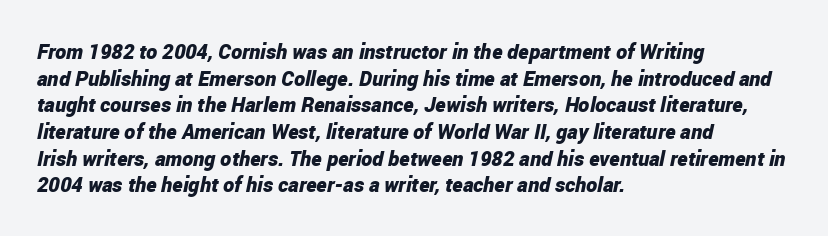
Honestly, there is no underline to notice here at all. This is oblique type, the kind used for emphasis or titles. A typesetter would call this leading conventional body-copy spacing. Which margin do the lines hug? The left one — the right edge is uneven. Heft: maximum for text — a bold. Nobody touched the tracking dial on this one.
